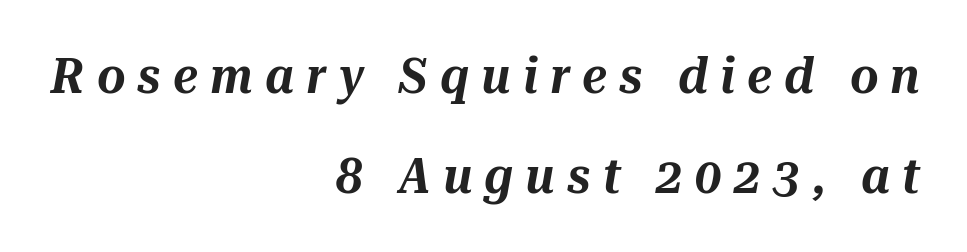
Look at the tracking — it's clearly loosened, letters drifting apart. Rows of type keep a wide berth in the vertical direction. The face used here is proportionally spaced, like ordinary book or web type. The text carries the slant typical of an italic or oblique font. The zone under the glyphs is completely vacant.
